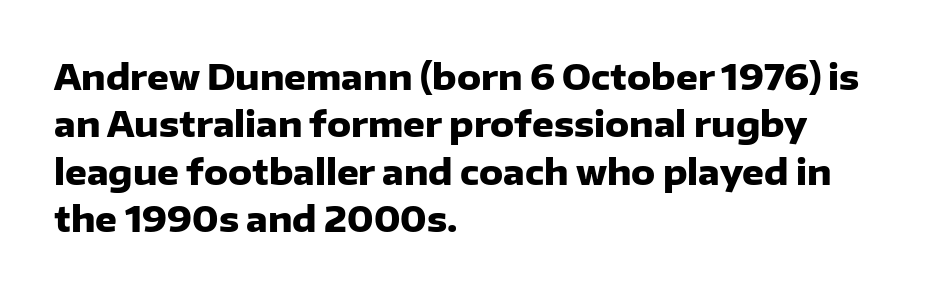
{"serif": "no", "italic": "no", "bold": "yes", "weight": "heavy", "width": "normal", "stroke_contrast": "low", "x_height": "medium", "monospaced": "no", "underline": "no", "align": "left", "line_spacing": "normal", "line_spacing_ratio": 1.39, "letter_spacing": "normal", "letter_spacing_em": 0.0, "glyph_px": 34}
